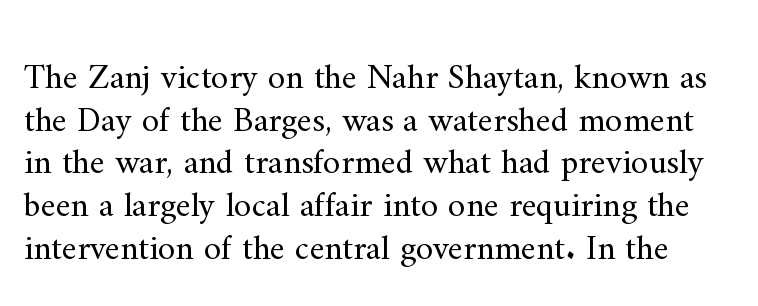
The image shows 35 px regular-weight serif type, upright; set line spacing 1.22x, normal letter spacing, not underlined; medium stroke contrast and a small x-height.
